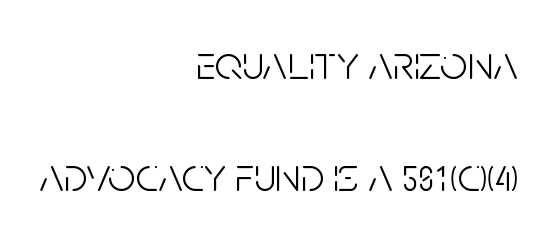
The image shows 48 px light, condensed sans-serif type, upright; set right-aligned, loose line spacing (2.34x), normal letter spacing, not underlined; low stroke contrast and a large x-height.
